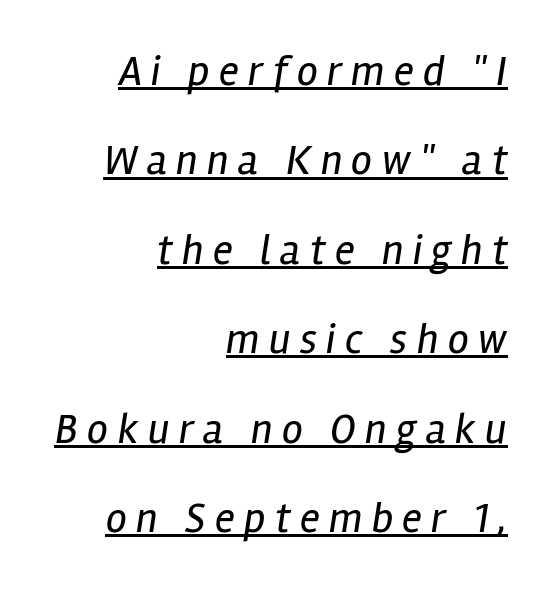
{"italic": "yes", "lean": "right", "slant_degrees": 12, "bold": "no", "weight": "regular", "width": "condensed", "stroke_contrast": "low", "x_height": "medium", "monospaced": "no", "underline": "yes", "align": "right", "line_spacing": "loose", "line_spacing_ratio": 2.13, "letter_spacing": "wide", "letter_spacing_em": 0.22, "glyph_px": 42}
